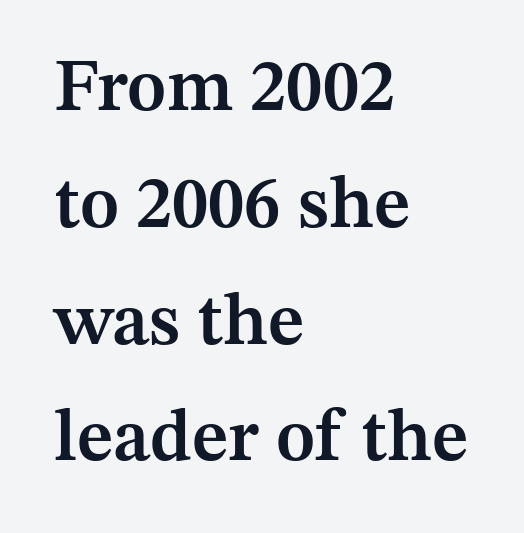
{"serif": "yes", "italic": "no", "bold": "semi", "weight": "semibold", "width": "normal", "stroke_contrast": "medium", "x_height": "medium", "monospaced": "no", "underline": "no", "align": "left", "line_spacing": "normal", "line_spacing_ratio": 1.6, "letter_spacing": "normal", "letter_spacing_em": 0.0, "glyph_px": 73}
